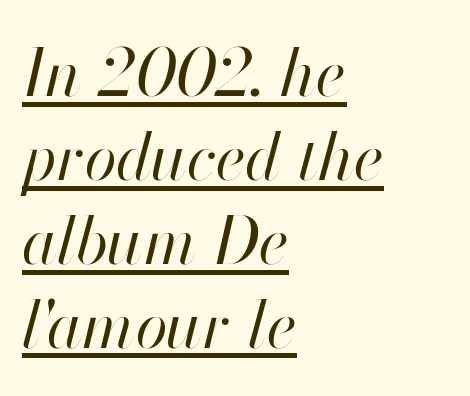
The image shows 65 px regular-weight type, italic (leaning right); set left-aligned, normal line spacing (1.29x), normal letter spacing, underlined; high stroke contrast and a small x-height.
